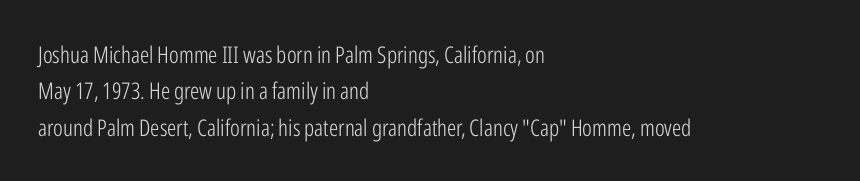
Q: Is the text bold? A: No.
Q: Is the text italic (slanted)? A: No, it is upright.
Q: Is the text underlined? A: No.
Q: How is the paragraph aligned? A: Left-aligned.
Q: Is the spacing between letters normal or unusually wide? A: Normal.
Q: Is the spacing between lines tight, normal or loose? A: Normal.
